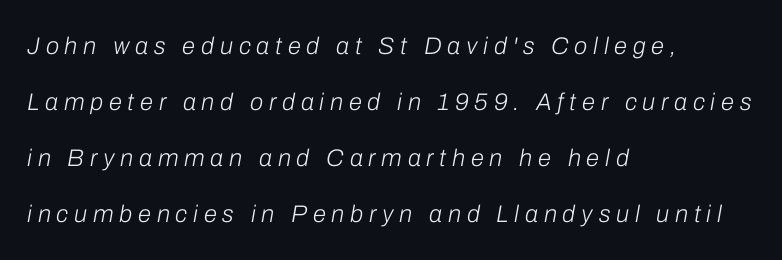
The image shows 24 px text type, italic (leaning right); set left-aligned, loose line spacing (2.34x), unusually wide letter spacing (+0.24 em), not underlined.
